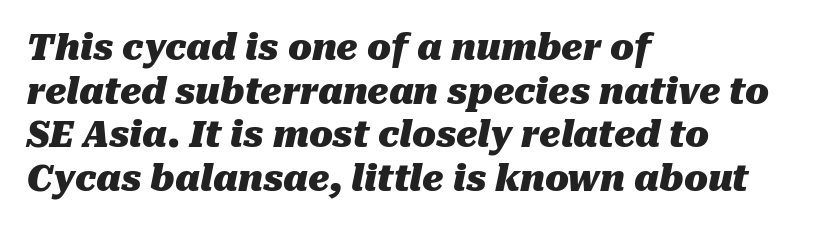
Q: Is the text bold? A: Yes.
Q: Is the text italic (slanted)? A: Yes, it leans right by about 10 degrees.
Q: Is the text underlined? A: No.
Q: How is the paragraph aligned? A: Left-aligned.
Q: Is the spacing between letters normal or unusually wide? A: Normal.
Q: Is the spacing between lines tight, normal or loose? A: Normal.
Q: Width (condensed, normal, or wide)? A: Normal.
Q: Stroke contrast? A: Medium.
Q: x-height? A: Medium.
Q: Monospaced? A: No.
